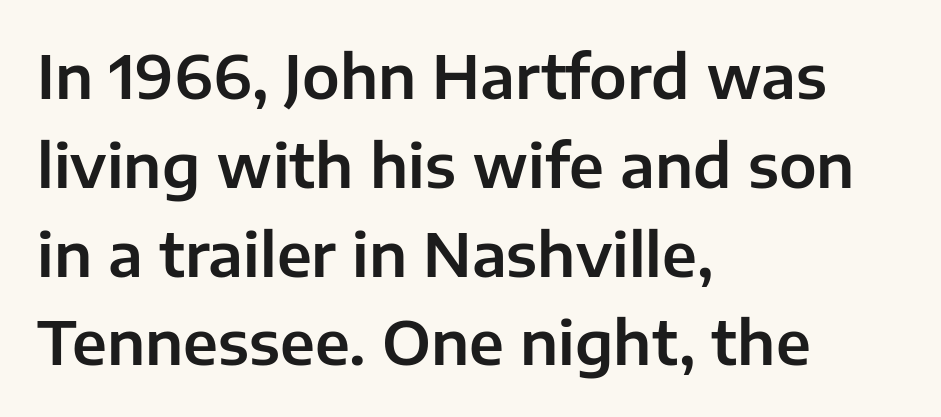
The image shows 60 px sans-serif type, upright; set left-aligned, normal line spacing (1.48x), normal letter spacing, not underlined; low stroke contrast and a medium x-height.
